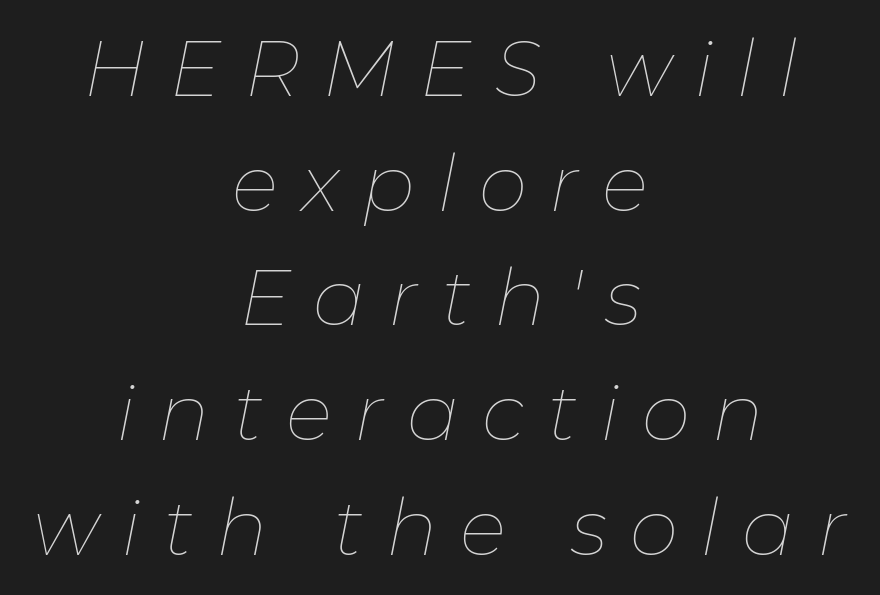
Between one letter and the next there's a generous, obvious gap. Notice how the stems are inclined rather than vertical — that's the hallmark of italics. The passage shown is not underscored anywhere. This is not heavy type; no bold has been used. These lines are rendered in a variable-pitch font.
